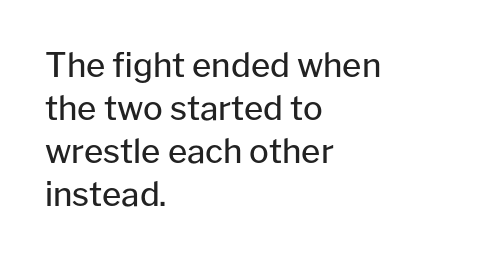
{"serif": "no", "italic": "no", "bold": "no", "weight": "regular", "width": "normal", "stroke_contrast": "low", "x_height": "medium", "monospaced": "no", "underline": "no", "align": "left", "line_spacing": "normal", "line_spacing_ratio": 1.3, "letter_spacing": "normal", "letter_spacing_em": 0.0, "glyph_px": 33}
